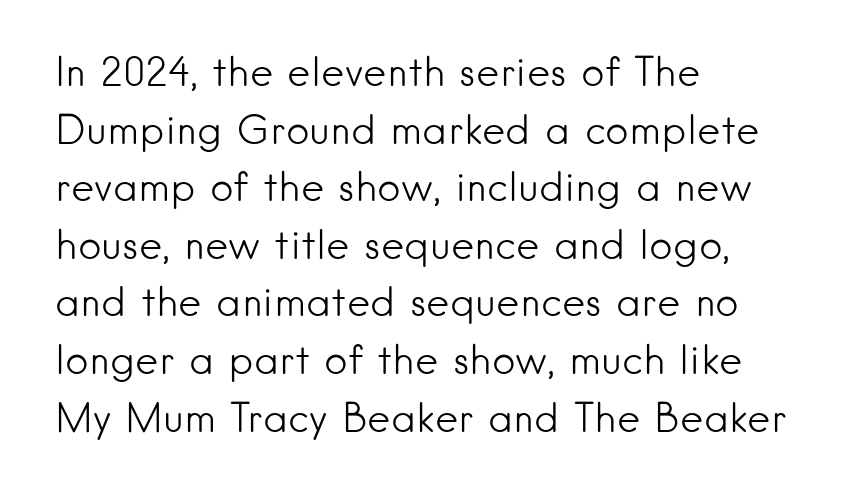
Q: Is the text bold? A: No.
Q: Is the text italic (slanted)? A: No, it is upright.
Q: Is the typeface a serif or a sans-serif typeface? A: Sans-serif.
Q: Is the text underlined? A: No.
Q: How is the paragraph aligned? A: Left-aligned.
Q: Is the spacing between letters normal or unusually wide? A: Normal.
Q: Is the spacing between lines tight, normal or loose? A: Normal.
Q: Width (condensed, normal, or wide)? A: Normal.
Q: Stroke contrast? A: Low.
Q: x-height? A: Small.
Q: Monospaced? A: No.
